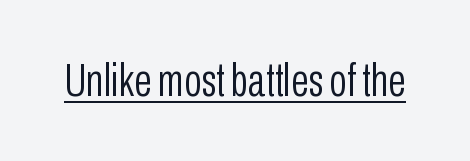
{"serif": "no", "italic": "no", "bold": "no", "weight": "light", "width": "condensed", "stroke_contrast": "low", "x_height": "medium", "monospaced": "no", "underline": "yes", "letter_spacing": "normal", "letter_spacing_em": 0.0, "glyph_px": 46}
